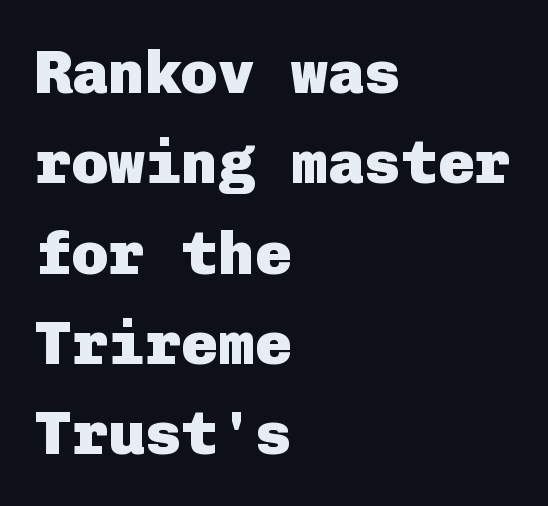
Q: Is the text bold? A: Yes.
Q: Is the text italic (slanted)? A: No, it is upright.
Q: Is the typeface a serif or a sans-serif typeface? A: Sans-serif.
Q: Is the text underlined? A: No.
Q: How is the paragraph aligned? A: Left-aligned.
Q: Is the spacing between letters normal or unusually wide? A: Normal.
Q: Is the spacing between lines tight, normal or loose? A: Normal.
Q: Width (condensed, normal, or wide)? A: Normal.
Q: Stroke contrast? A: Low.
Q: x-height? A: Medium.
